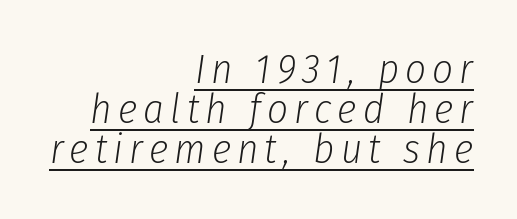
If you drew a line through each stem, it would be angled. Each letter keeps its own natural width here, so spacing adapts to shape. A rule runs beneath these lines of type. Is the stroke heavy? The answer is a plain regular-or-lighter.
